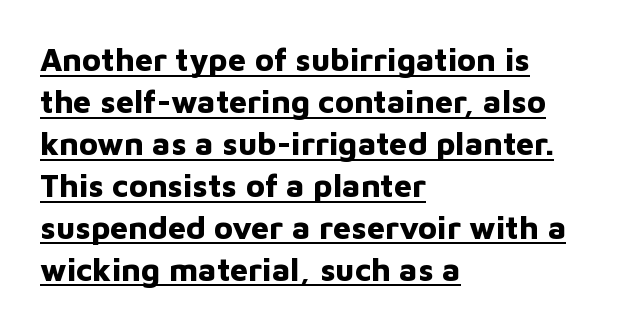
This sample uses plain, unmodified letter spacing. The font is running at its bold setting. A typesetter would call this proportional, since set widths differ per character. One glance says typical: line gaps are just what's usual. What kind of face is this? One without serifs — a sans.
